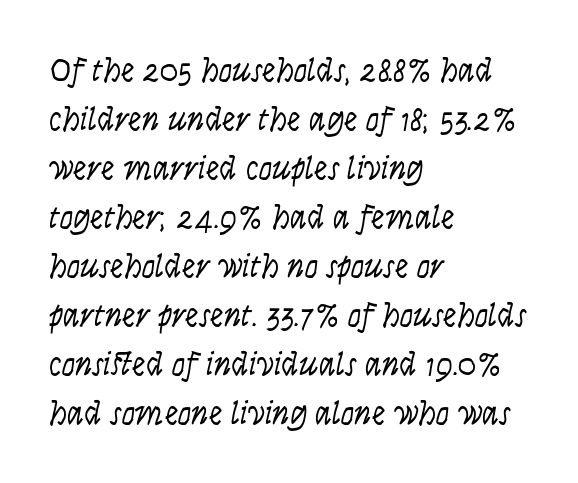
These lines stack with their left ends in a neat column. Between one letter and the next there's only the usual sliver of space. The characters are drawn with everyday or finer stroke widths. Does the lettering tilt? It does — this is italic.
